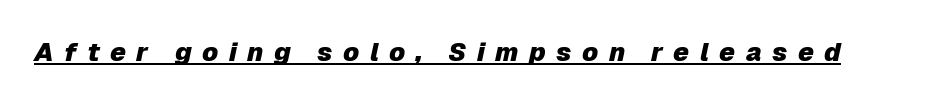
Q: Is the text bold? A: Yes.
Q: Is the text italic (slanted)? A: Yes, it leans right by about 12 degrees.
Q: Is the text underlined? A: Yes.
Q: Is the spacing between letters normal or unusually wide? A: Unusually wide.
